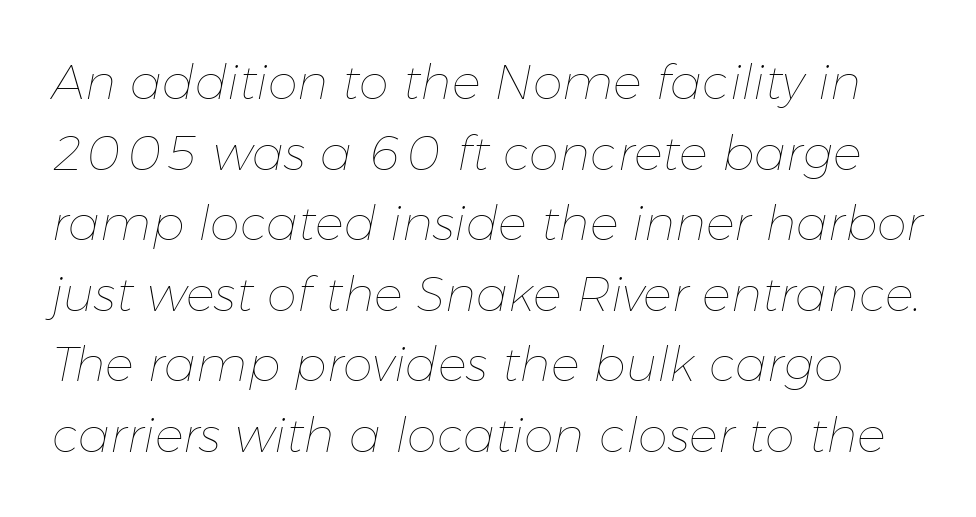
{"italic": "yes", "lean": "right", "slant_degrees": 11, "bold": "no", "weight": "thin", "width": "normal", "stroke_contrast": "low", "x_height": "medium", "monospaced": "no", "underline": "no", "line_spacing": "normal", "line_spacing_ratio": 1.47, "letter_spacing": "normal", "letter_spacing_em": 0.0, "glyph_px": 48}
